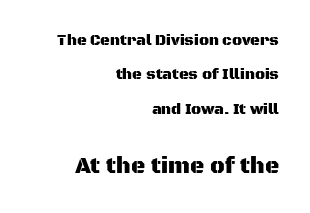
Q: Is the text italic (slanted)? A: No, it is upright.
Q: Is the text underlined? A: No.
Q: How is the paragraph aligned? A: Right-aligned.
Q: Is the spacing between letters normal or unusually wide? A: Normal.
Q: Is the spacing between lines tight, normal or loose? A: Loose.
Q: Which block of text is set in a larger size, the first (top) or the second (bottom)? A: The second (bottom) one.
